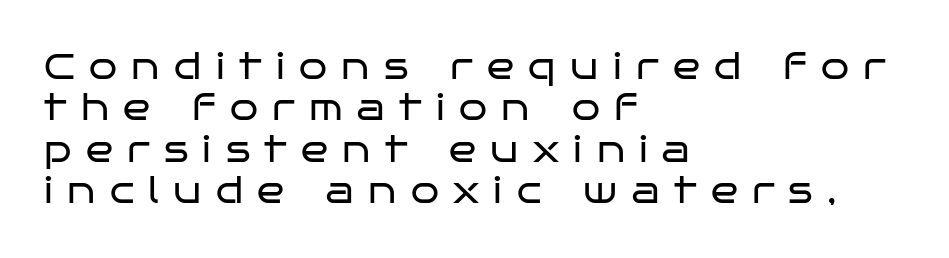
{"serif": "no", "italic": "no", "bold": "no", "weight": "regular", "width": "wide", "stroke_contrast": "low", "x_height": "large", "monospaced": "no", "underline": "no", "align": "left", "line_spacing": "tight", "line_spacing_ratio": 1.15, "letter_spacing": "wide", "letter_spacing_em": 0.4, "glyph_px": 36}
